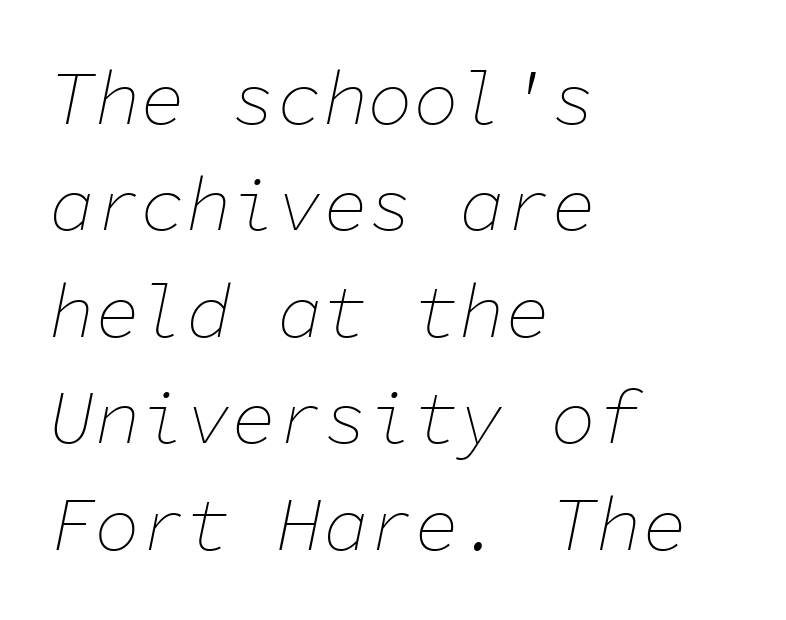
Is the stroke heavy? The answer is a plain regular-or-lighter. Each line starts at the same left margin while the right side varies. No word sits above an underline. A typesetter would call this zero additional tracking. A typesetter would mark this as italic. Is this a fixed-width face? Yes — each glyph sits in an identical cell.
